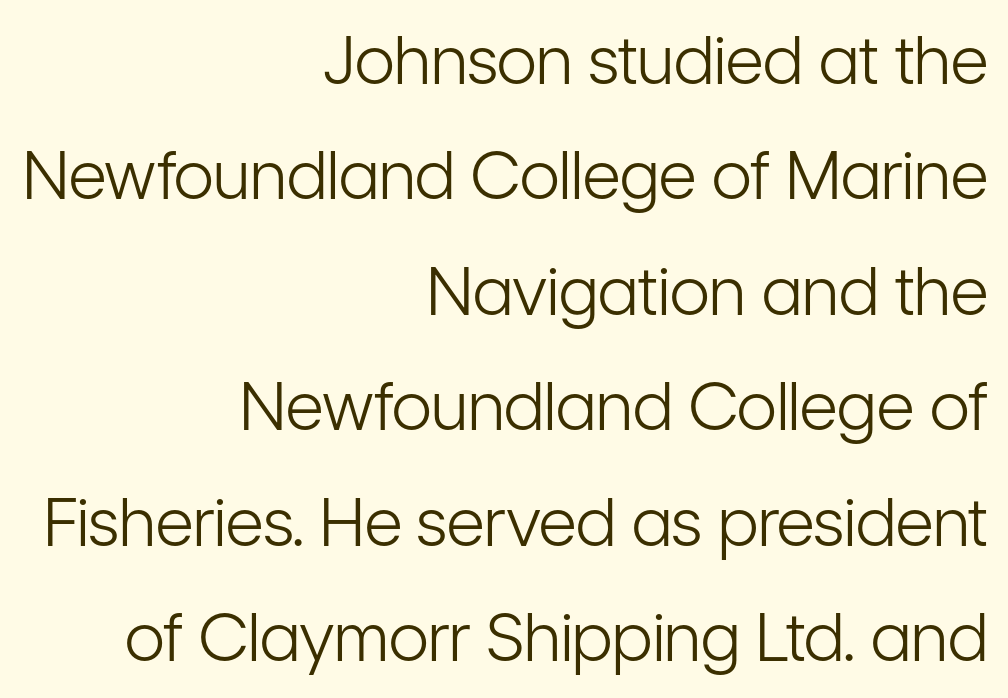
Q: Is the text bold? A: No.
Q: Is the text italic (slanted)? A: No, it is upright.
Q: Is the typeface a serif or a sans-serif typeface? A: Sans-serif.
Q: Is the text underlined? A: No.
Q: How is the paragraph aligned? A: Right-aligned.
Q: Is the spacing between letters normal or unusually wide? A: Normal.
Q: Width (condensed, normal, or wide)? A: Condensed.
Q: Stroke contrast? A: Low.
Q: x-height? A: Medium.
Q: Monospaced? A: No.
